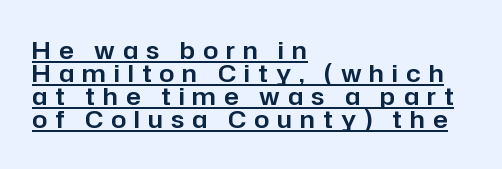
The typesetter chose a ragged-right arrangement here. Each new line begins almost immediately beneath the previous one. Italic? Not at all — the glyphs are vertical. You could only call the tracking loose — the letters float apart.
